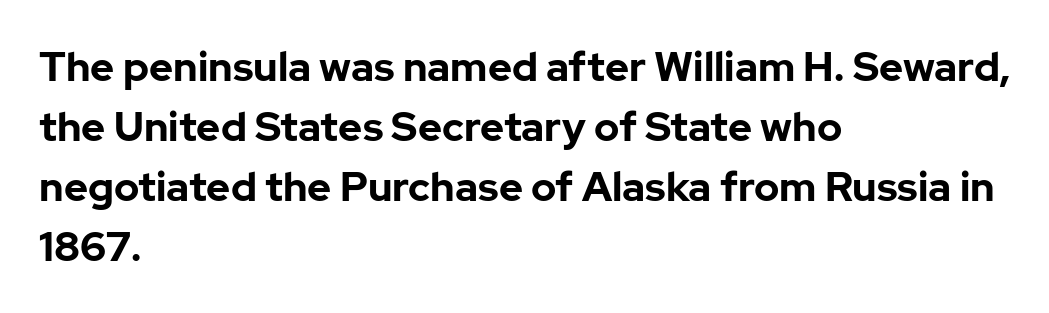
The image shows 41 px bold sans-serif type, upright; set left-aligned, normal line spacing (1.46x), normal letter spacing, not underlined; low stroke contrast and a medium x-height.
